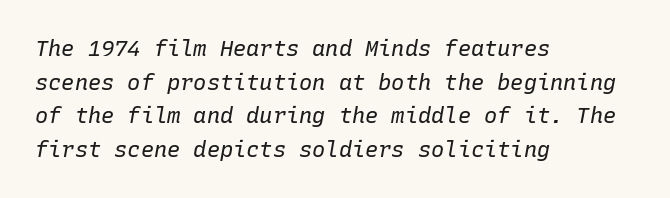
Q: Is the text bold? A: No.
Q: Is the text italic (slanted)? A: Yes, it leans right by about 10 degrees.
Q: Is the text underlined? A: No.
Q: How is the paragraph aligned? A: Left-aligned.
Q: Is the spacing between letters normal or unusually wide? A: Normal.
Q: Is the spacing between lines tight, normal or loose? A: Normal.
